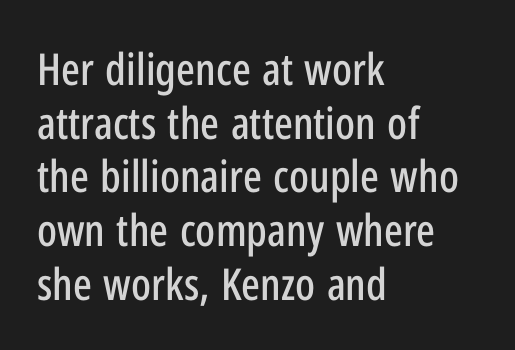
Character widths vary here, with narrow letters taking less room than wide ones. Beneath every word, the page is bare. The designer went with a sans here, leaving each stem footless. This sample uses plain, unmodified letter spacing.
